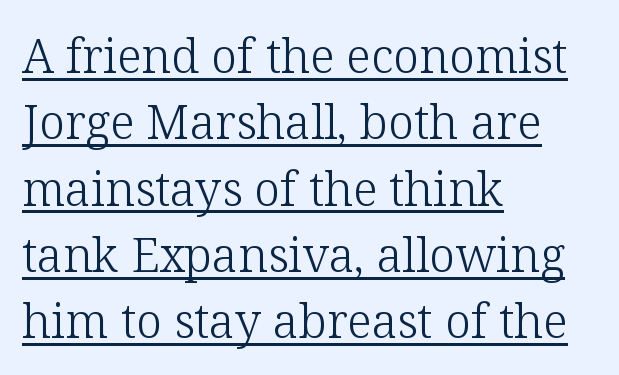
Q: Is the text bold? A: No.
Q: Is the text italic (slanted)? A: No, it is upright.
Q: Is the typeface a serif or a sans-serif typeface? A: Serif.
Q: Is the text underlined? A: Yes.
Q: How is the paragraph aligned? A: Left-aligned.
Q: Is the spacing between letters normal or unusually wide? A: Normal.
Q: Is the spacing between lines tight, normal or loose? A: Normal.
Q: Width (condensed, normal, or wide)? A: Normal.
Q: Stroke contrast? A: Low.
Q: x-height? A: Medium.
Q: Monospaced? A: No.
